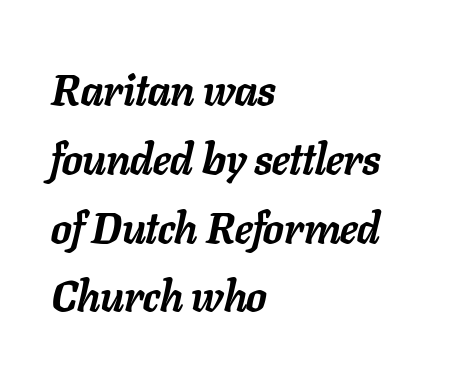
Q: Is the text bold? A: Yes.
Q: Is the text italic (slanted)? A: Yes, it leans right by about 11 degrees.
Q: Is the text underlined? A: No.
Q: How is the paragraph aligned? A: Left-aligned.
Q: Is the spacing between letters normal or unusually wide? A: Normal.
Q: Is the spacing between lines tight, normal or loose? A: Normal.
Q: Width (condensed, normal, or wide)? A: Normal.
Q: Stroke contrast? A: Low.
Q: x-height? A: Medium.
Q: Monospaced? A: No.
